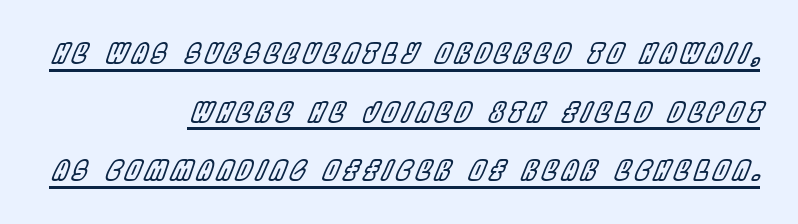
Q: Is the text italic (slanted)? A: Yes, it leans right by about 22 degrees.
Q: Is the text underlined? A: Yes.
Q: How is the paragraph aligned? A: Right-aligned.
Q: Is the spacing between lines tight, normal or loose? A: Loose.
